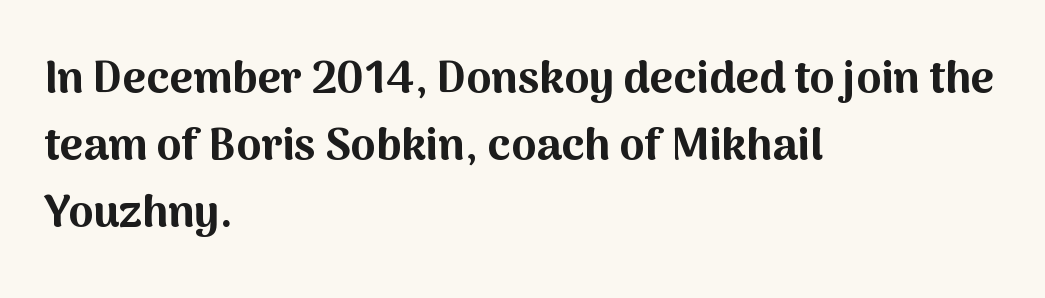
A student would call this left alignment; a typographer would say flush left, rag right. The words here are not underlined. Here the designer chose a conventional face with non-uniform glyph widths. Normally led — the rows are evenly, conventionally spaced. A dark, heavy texture on the line: the type is bold. Characters follow at the spacing the type designer built in.
